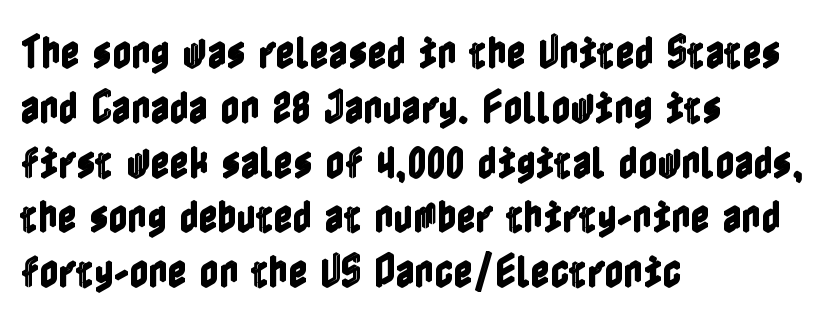
The font's upright variant was chosen for this text. The compositor pushed each line to the left boundary. The area under the type is left untouched. The block of text has a typical density, with ordinary space between rows. Nothing unusual about the tracking: characters are spaced as the font intends.
